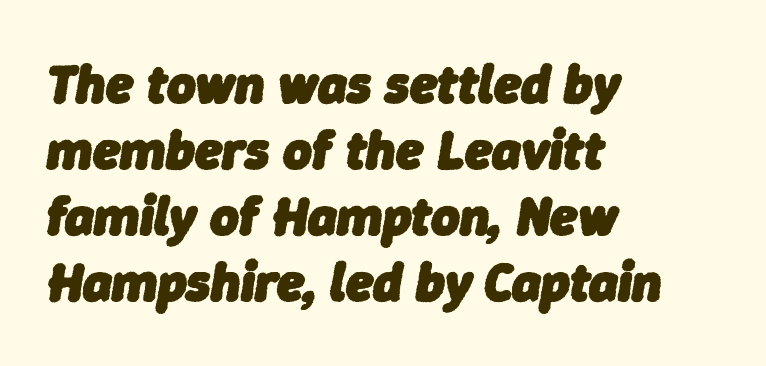
Q: Is the text bold? A: Yes.
Q: Is the text italic (slanted)? A: Yes, it leans right by about 9 degrees.
Q: Is the text underlined? A: No.
Q: How is the paragraph aligned? A: Left-aligned.
Q: Is the spacing between letters normal or unusually wide? A: Normal.
Q: Width (condensed, normal, or wide)? A: Normal.
Q: Stroke contrast? A: Low.
Q: x-height? A: Medium.
Q: Monospaced? A: No.
